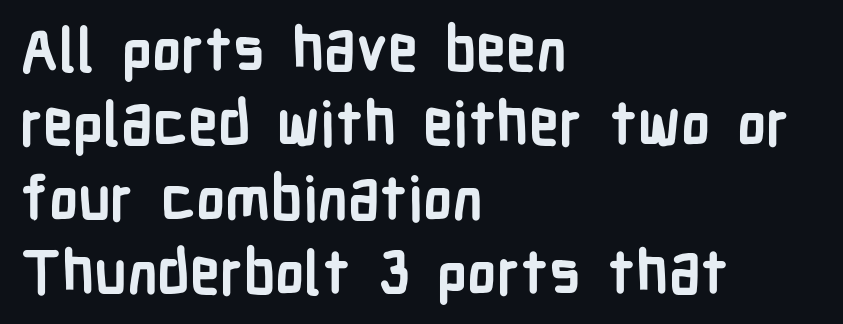
Q: Is the text bold? A: Yes.
Q: Is the text italic (slanted)? A: No, it is upright.
Q: Is the typeface a serif or a sans-serif typeface? A: Sans-serif.
Q: Is the text underlined? A: No.
Q: How is the paragraph aligned? A: Left-aligned.
Q: Is the spacing between letters normal or unusually wide? A: Normal.
Q: Width (condensed, normal, or wide)? A: Condensed.
Q: Stroke contrast? A: Low.
Q: x-height? A: Medium.
Q: Monospaced? A: No.
